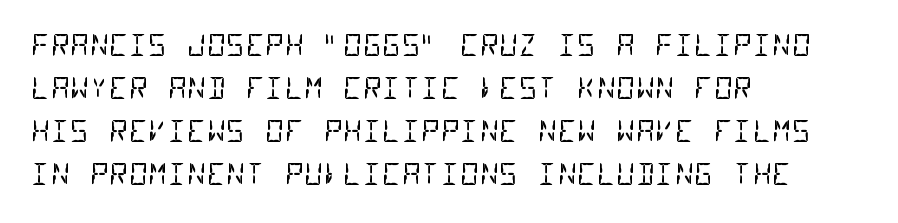
Q: Is the text bold? A: No.
Q: Is the typeface a serif or a sans-serif typeface? A: Sans-serif.
Q: Is the text underlined? A: No.
Q: How is the paragraph aligned? A: Left-aligned.
Q: Is the spacing between letters normal or unusually wide? A: Normal.
Q: Is the spacing between lines tight, normal or loose? A: Normal.
Q: Width (condensed, normal, or wide)? A: Condensed.
Q: Stroke contrast? A: Low.
Q: x-height? A: Large.
Q: Monospaced? A: Yes.
